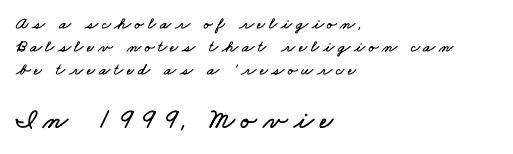
Q: Is the text underlined? A: No.
Q: How is the paragraph aligned? A: Left-aligned.
Q: Is the spacing between letters normal or unusually wide? A: Unusually wide.
Q: Is the spacing between lines tight, normal or loose? A: Normal.
Q: Which block of text is set in a larger size, the first (top) or the second (bottom)? A: The second (bottom) one.
Q: Width (condensed, normal, or wide)? A: Wide.
Q: Stroke contrast? A: Low.
Q: x-height? A: Small.
Q: Monospaced? A: No.
